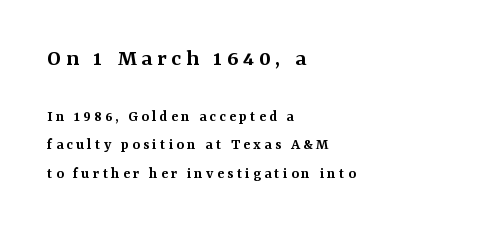
The image shows 24 px text type, upright; set left-aligned, line spacing 1.78x, unusually wide letter spacing (+0.2 em), not underlined; the first (top) block is 1.5x larger.
